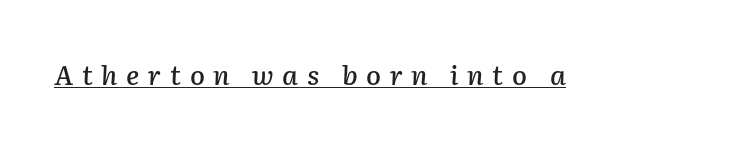
Q: Is the text italic (slanted)? A: Yes, it leans right by about 2 degrees.
Q: Is the text underlined? A: Yes.
Q: Is the spacing between letters normal or unusually wide? A: Unusually wide.
